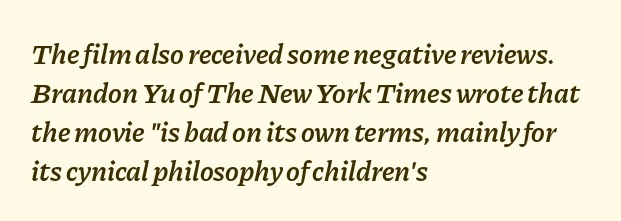
Q: Is the text bold? A: Semi-bold.
Q: Is the text italic (slanted)? A: Yes, it leans right by about 11 degrees.
Q: Is the text underlined? A: No.
Q: How is the paragraph aligned? A: Left-aligned.
Q: Is the spacing between letters normal or unusually wide? A: Normal.
Q: Is the spacing between lines tight, normal or loose? A: Normal.
Q: Width (condensed, normal, or wide)? A: Normal.
Q: Stroke contrast? A: Low.
Q: x-height? A: Medium.
Q: Monospaced? A: No.
